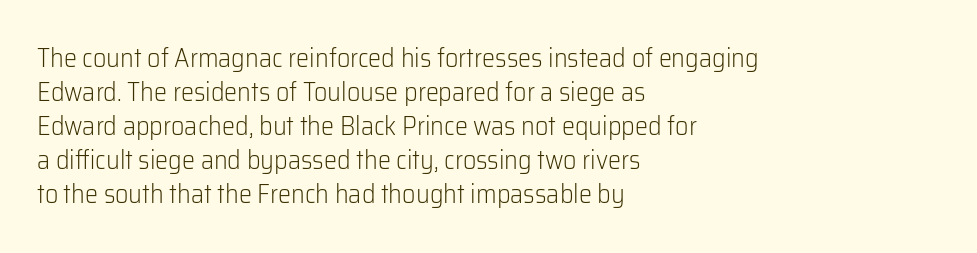
{"italic": "no", "bold": "no", "underline": "no", "align": "left", "line_spacing": "normal", "line_spacing_ratio": 1.31, "letter_spacing": "normal", "letter_spacing_em": 0.0, "glyph_px": 26}
